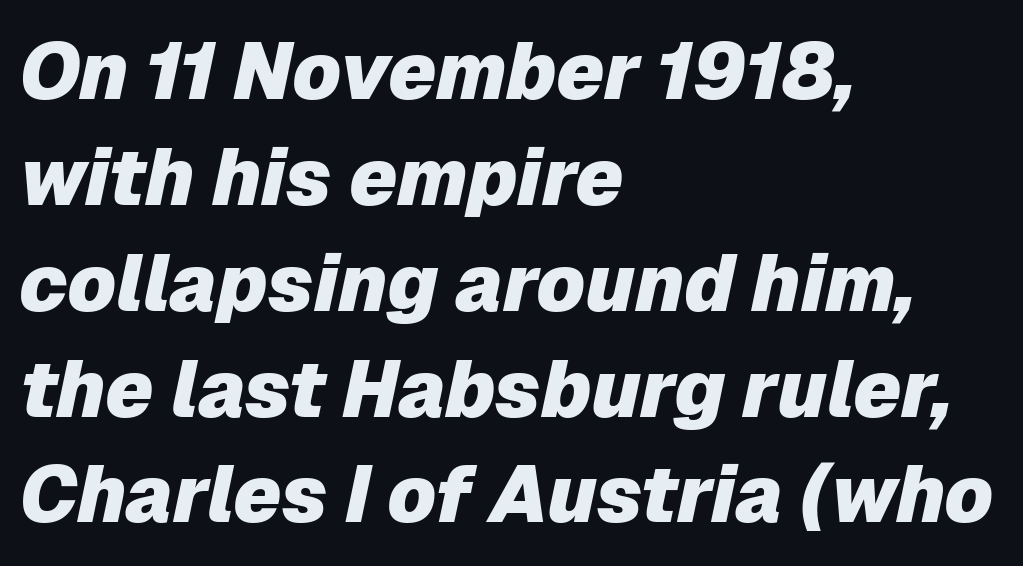
The image shows 79 px heavy type, italic (leaning right); set left-aligned, normal line spacing (1.34x), normal letter spacing, not underlined; low stroke contrast and a medium x-height.
